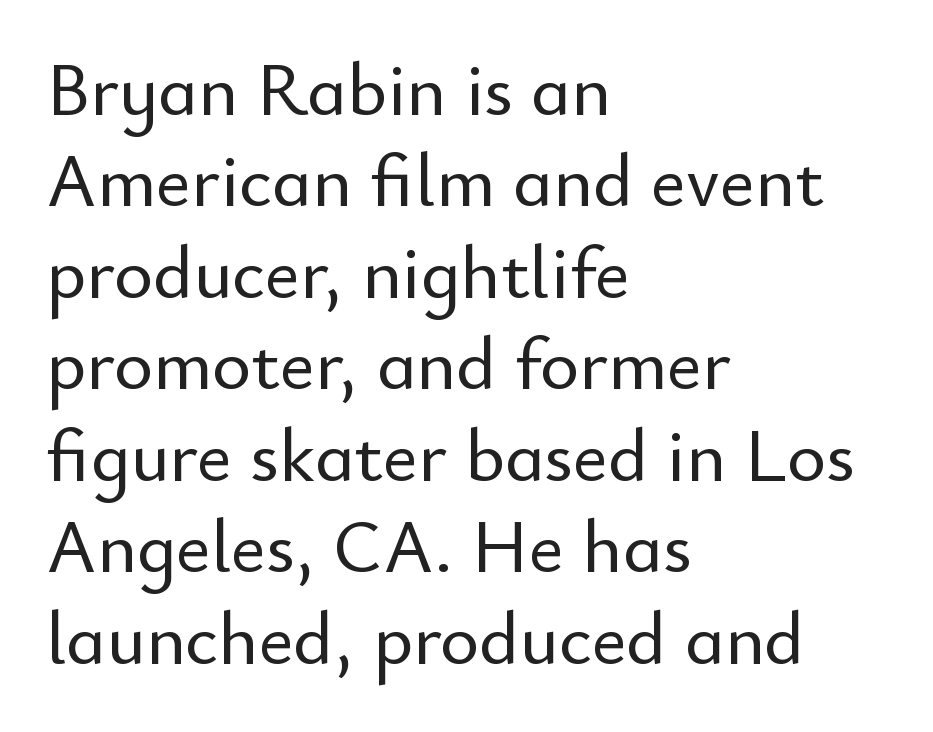
{"serif": "no", "italic": "no", "width": "normal", "stroke_contrast": "low", "x_height": "small", "monospaced": "no", "underline": "no", "align": "left", "line_spacing_ratio": 1.22, "letter_spacing": "normal", "letter_spacing_em": 0.0, "glyph_px": 75}
